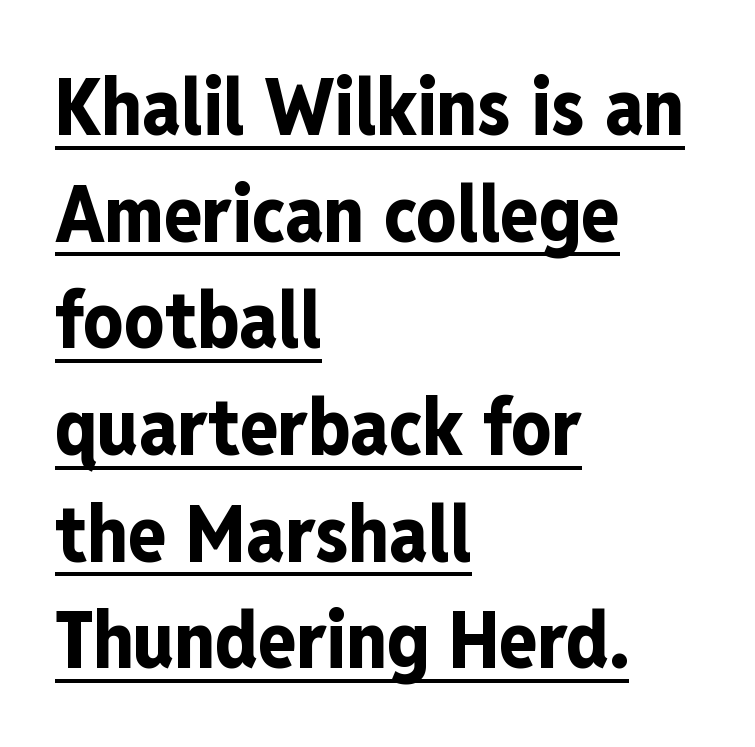
{"serif": "no", "italic": "no", "bold": "yes", "weight": "bold", "width": "condensed", "stroke_contrast": "low", "x_height": "medium", "monospaced": "no", "underline": "yes", "align": "left", "line_spacing": "normal", "line_spacing_ratio": 1.35, "letter_spacing": "normal", "letter_spacing_em": 0.0, "glyph_px": 79}
